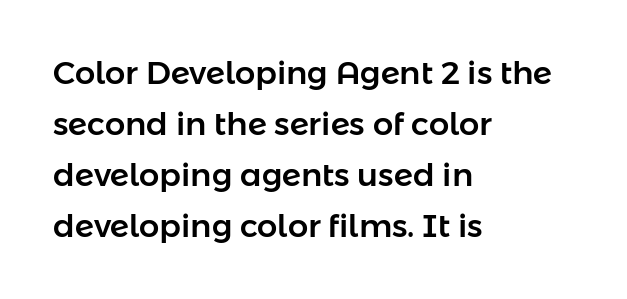
Q: Is the text italic (slanted)? A: No, it is upright.
Q: Is the typeface a serif or a sans-serif typeface? A: Sans-serif.
Q: Is the text underlined? A: No.
Q: How is the paragraph aligned? A: Left-aligned.
Q: Is the spacing between letters normal or unusually wide? A: Normal.
Q: Is the spacing between lines tight, normal or loose? A: Normal.
Q: Width (condensed, normal, or wide)? A: Normal.
Q: Stroke contrast? A: Low.
Q: x-height? A: Medium.
Q: Monospaced? A: No.
